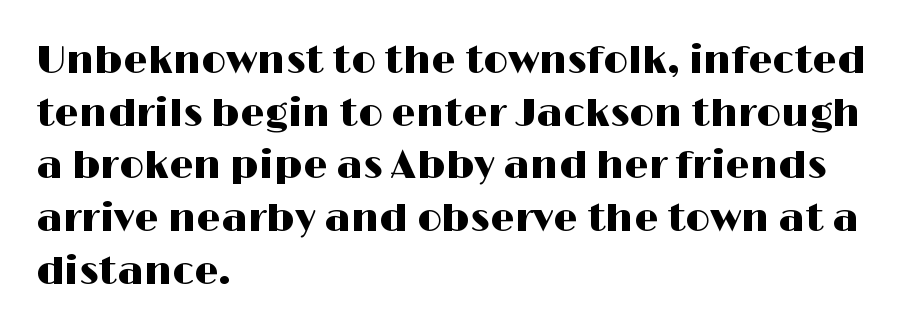
Q: Is the text italic (slanted)? A: No, it is upright.
Q: Is the typeface a serif or a sans-serif typeface? A: Sans-serif.
Q: Is the text underlined? A: No.
Q: How is the paragraph aligned? A: Left-aligned.
Q: Is the spacing between letters normal or unusually wide? A: Normal.
Q: Is the spacing between lines tight, normal or loose? A: Normal.
Q: Width (condensed, normal, or wide)? A: Wide.
Q: Stroke contrast? A: High.
Q: x-height? A: Medium.
Q: Monospaced? A: No.
